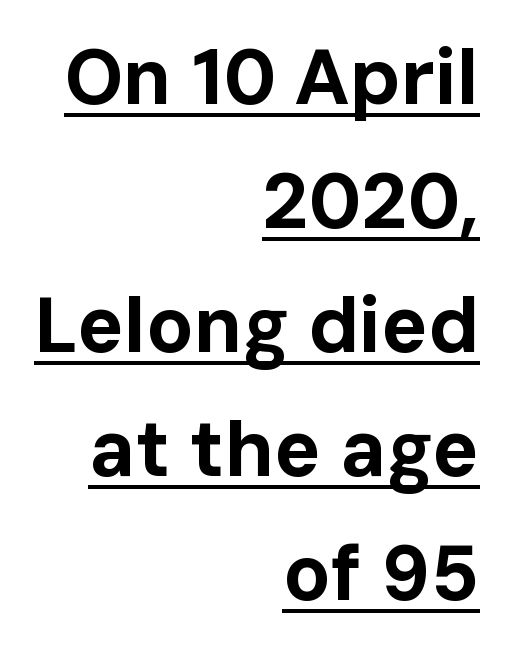
Do the characters align in a grid? No, the font is proportional. Observe the ordinary spacing: letters are neighbours, not strangers. Students, observe: this is what conventionally led text looks like. The ragged edge is on the left, which tells us the setting is flush right. Posture: straight, roman, zero tilt. On the weight axis this lands at bold, roughly 700.
